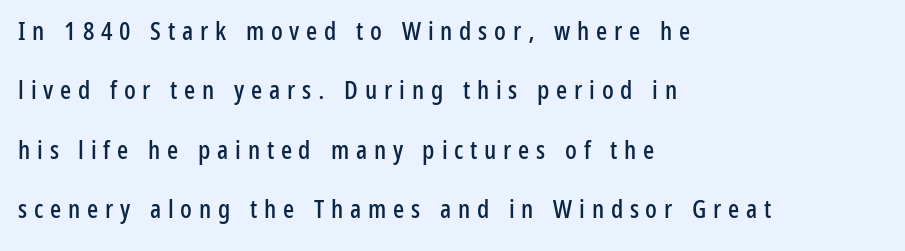
Reading down the block, your eye returns to a fixed left position each line. Vertical strokes here are truly vertical. Here the glyphs are tracked loosely, breaking word shapes into spaced letters. The lines are spread far apart with generous leading. The string is rendered with underlining switched off.
